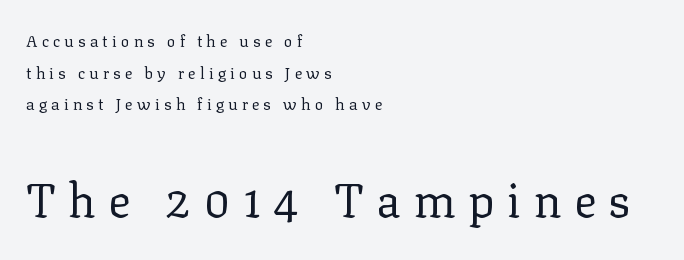
Q: Is the text bold? A: No.
Q: Is the text italic (slanted)? A: No, it is upright.
Q: Is the typeface a serif or a sans-serif typeface? A: Serif.
Q: Is the text underlined? A: No.
Q: How is the paragraph aligned? A: Left-aligned.
Q: Is the spacing between letters normal or unusually wide? A: Unusually wide.
Q: Is the spacing between lines tight, normal or loose? A: Loose.
Q: Which block of text is set in a larger size, the first (top) or the second (bottom)? A: The second (bottom) one.
Q: Width (condensed, normal, or wide)? A: Normal.
Q: Stroke contrast? A: Low.
Q: x-height? A: Medium.
Q: Monospaced? A: No.
